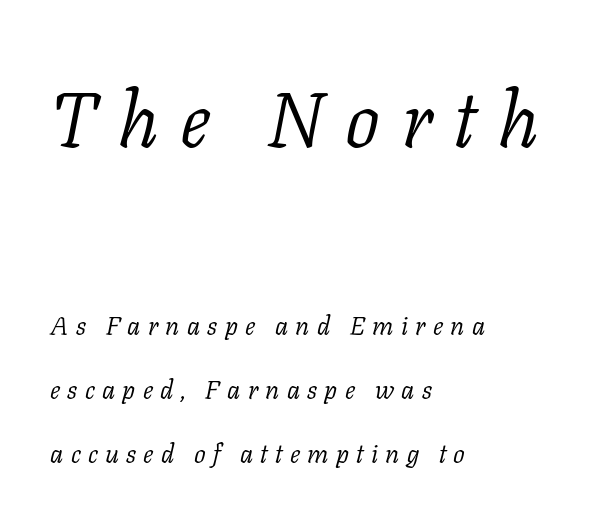
The image shows 77 px light serif type, italic (leaning right); set left-aligned, loose line spacing (2.47x), unusually wide letter spacing (+0.28 em), not underlined; the first (top) block is 2.96x larger; low stroke contrast and a medium x-height.
